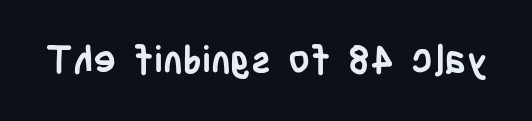
Underlining? Definitely not there. I'd describe the lettering as bold — thick and assertive. You can tell it's not italic because the verticals are truly vertical. Students, note that the glyphs here touch the page at normal intervals.
